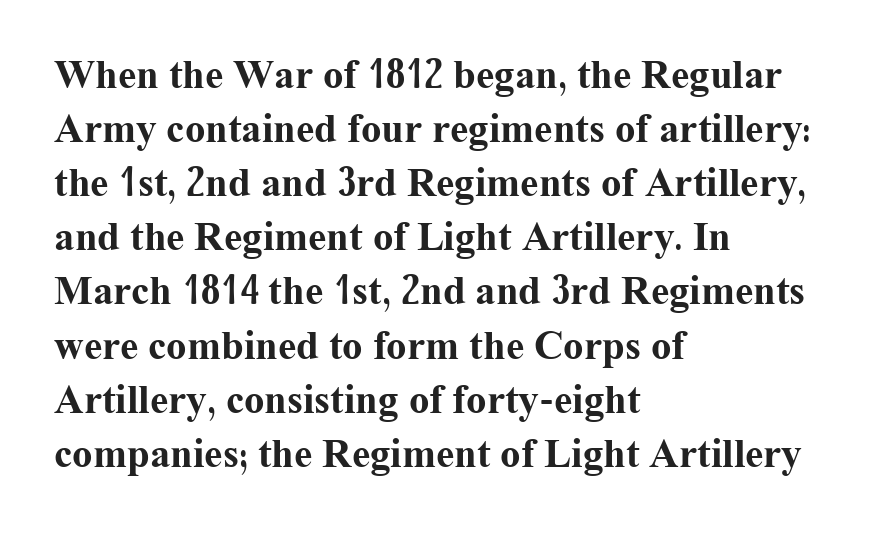
The image shows 41 px bold serif type, upright; set left-aligned, normal line spacing (1.32x), normal letter spacing, not underlined; medium stroke contrast and a medium x-height.
